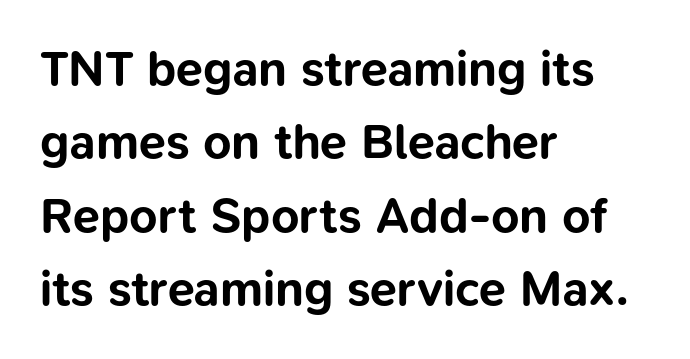
If you drew a line through each stem, it would be perfectly vertical. Thick stems and heavy bowls — unmistakably bold. The rendering shows plain stroke endings on the letterforms — a sans-serif design. If you drew a ruler down the left edge, every line would touch it. Proportional: the letters do not fall into vertical columns.
